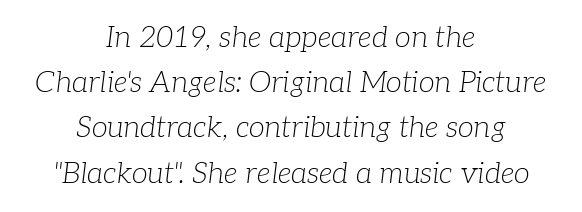
The image shows 29 px light serif type, italic (leaning right); set centered, normal line spacing (1.56x), normal letter spacing, not underlined; low stroke contrast and a medium x-height.
